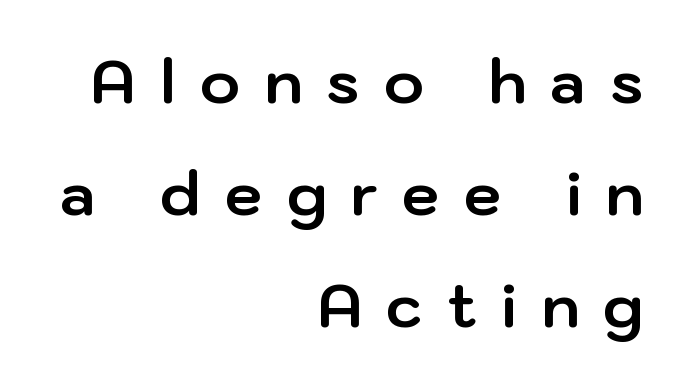
The image shows 60 px bold sans-serif type, upright; set right-aligned, line spacing 1.87x, unusually wide letter spacing (+0.41 em), not underlined; low stroke contrast and a medium x-height.
